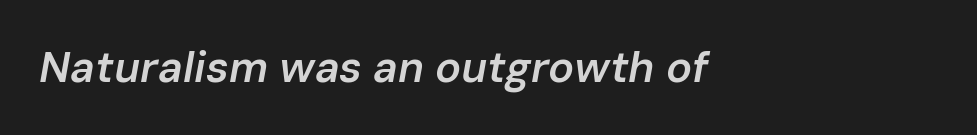
The image shows 43 px semibold type, italic (leaning right); set left-aligned, normal letter spacing, not underlined; low stroke contrast and a medium x-height.
